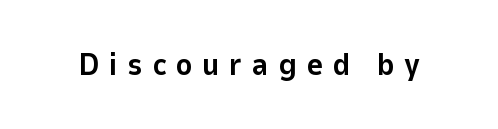
The image shows 32 px bold sans-serif type, upright; set unusually wide letter spacing (+0.29 em), not underlined; low stroke contrast and a medium x-height.
